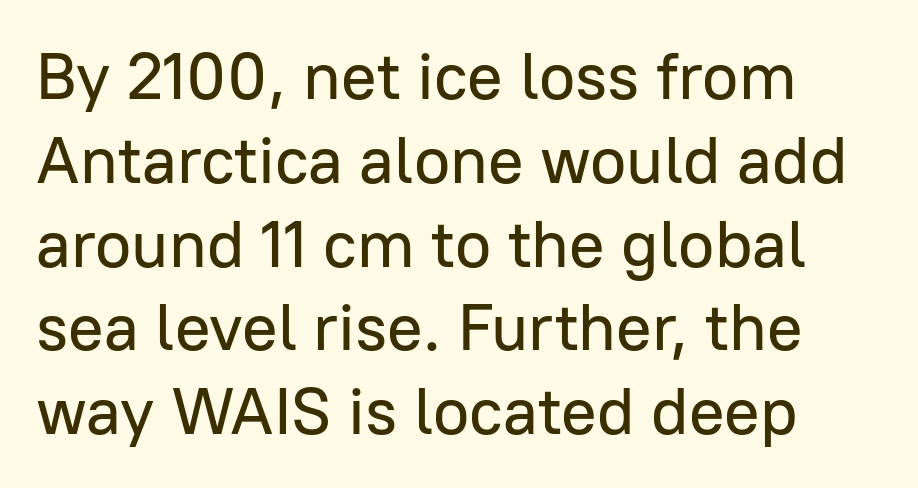
Note the varied advance widths — an 'i' is clearly narrower than an 'm'. Descenders hang freely into open space. The compositor pushed each line to the left boundary. Rows of type keep a routine distance in the vertical direction.
